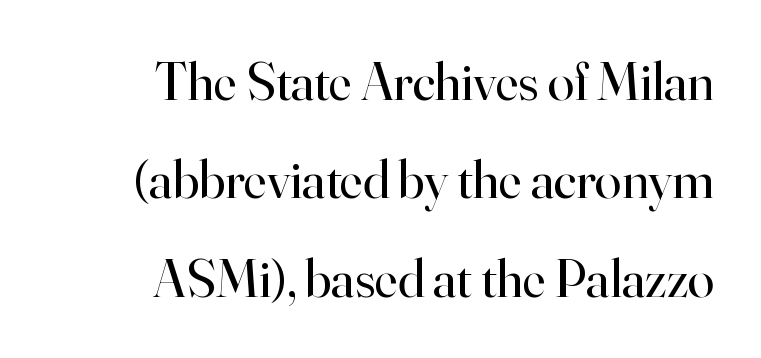
The image shows 54 px regular-weight serif type, upright; set right-aligned, line spacing 1.82x, normal letter spacing, not underlined; high stroke contrast and a small x-height.
